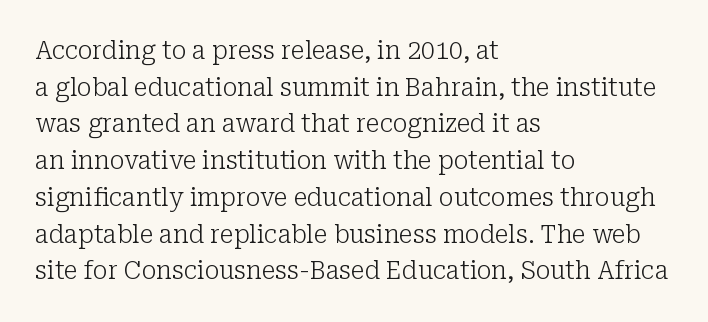
Weight: in the light-to-regular range. In CSS terms this would be text-align: left. The letters stand straight up with perfectly vertical stems. Each new line begins a customary step beneath the previous one. Characters follow at the spacing the type designer built in.
